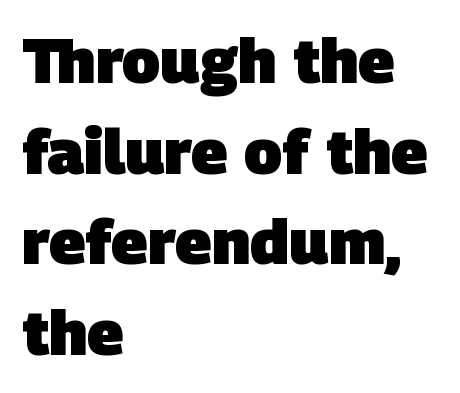
Look at the stroke-to-counter ratio: heavy, a bold. How are the letters spaced? Ordinarily, with no added tracking. Any mark beneath the type? The region is blank. Note the varied advance widths — an 'i' is clearly narrower than an 'm'. Rows of type keep a routine distance in the vertical direction. Casual observation: everything's shoved over to the left.
